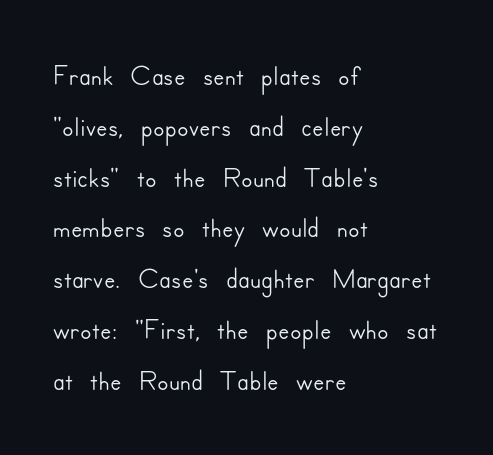
{"serif": "no", "italic": "no", "width": "normal", "stroke_contrast": "low", "x_height": "small", "monospaced": "no", "underline": "no", "align": "left", "line_spacing_ratio": 1.21, "letter_spacing": "normal", "letter_spacing_em": 0.0, "glyph_px": 42}
